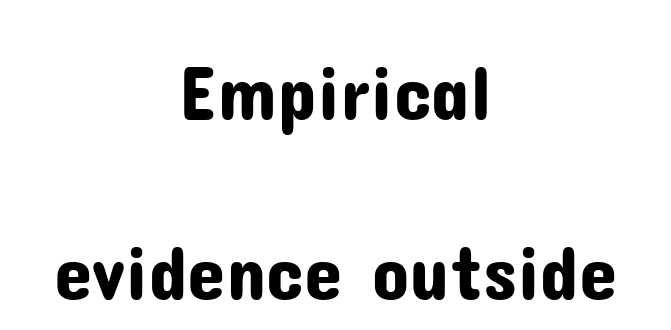
{"serif": "no", "italic": "no", "width": "normal", "stroke_contrast": "low", "x_height": "medium", "monospaced": "no", "underline": "no", "align": "center", "line_spacing": "loose", "line_spacing_ratio": 2.34, "letter_spacing": "normal", "letter_spacing_em": 0.0, "glyph_px": 77}
